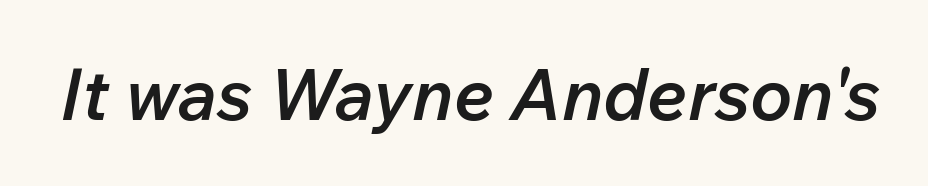
Q: Is the text bold? A: Semi-bold.
Q: Is the text italic (slanted)? A: Yes, it leans right by about 12 degrees.
Q: Is the text underlined? A: No.
Q: Is the spacing between letters normal or unusually wide? A: Normal.
Q: Width (condensed, normal, or wide)? A: Normal.
Q: Stroke contrast? A: Low.
Q: x-height? A: Medium.
Q: Monospaced? A: No.
